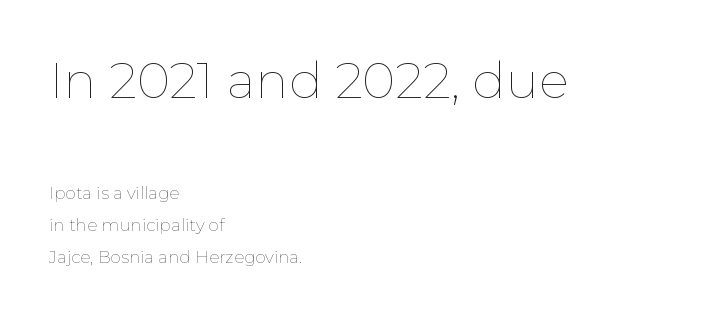
Only glyphs here, with clear space below each row. Varying glyph widths throughout — classic text-font behaviour. Ascenders rise straight up at ninety degrees. In this sample the first text group is rendered at the bigger scale.
